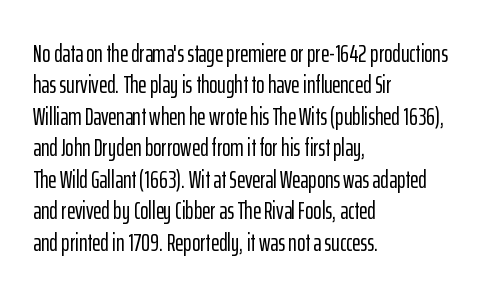
The space directly below the letters is spotless. Whoever set this chose a conventional vertical rhythm. The typesetter chose a ragged-right arrangement here. Posture: straight, roman, zero tilt. Standard letterfit; no display-style spreading of the glyphs.
